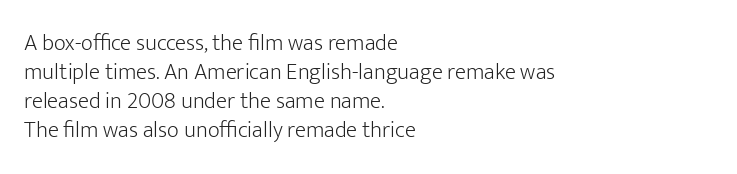
{"italic": "no", "bold": "no", "underline": "no", "align": "left", "line_spacing": "normal", "line_spacing_ratio": 1.26, "letter_spacing": "normal", "letter_spacing_em": 0.0, "glyph_px": 23}
